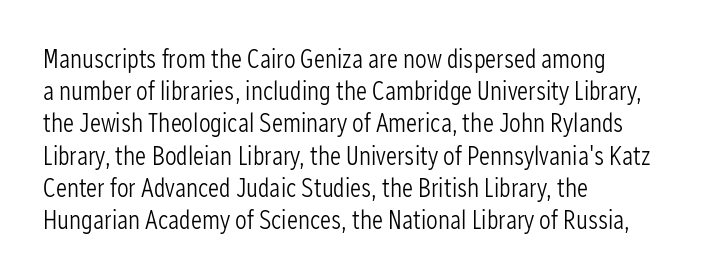
No letter is thick-stroked: the sample isn't bold. The lettering stays uniformly vertical, giving the passage a roman look. This sample uses plain, unmodified letter spacing. These lines stack with their left ends in a neat column. The gap between lines stays unmarked.
